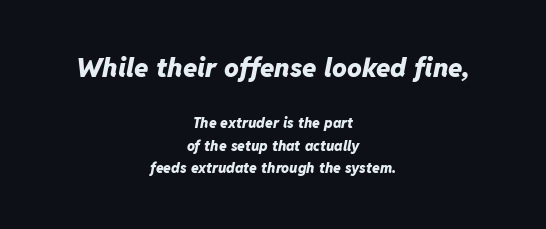
Short note: letters normally spaced. Larger block? The one above; the one below is distinctly smaller. Clear beneath every line of the passage. Rows of type keep a routine distance in the vertical direction. This is heavy type, rendered in bold. Neither beginnings nor endings align; midpoints do.
